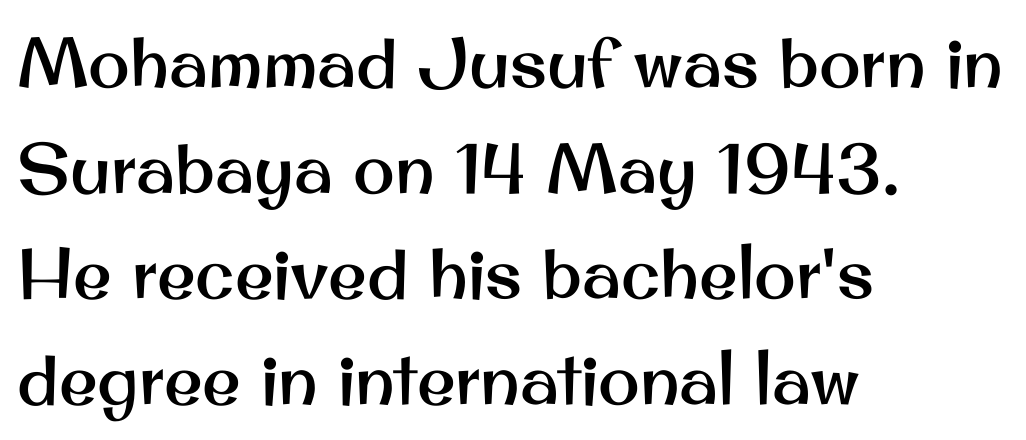
Q: Is the text italic (slanted)? A: No, it is upright.
Q: Is the typeface a serif or a sans-serif typeface? A: Sans-serif.
Q: Is the text underlined? A: No.
Q: How is the paragraph aligned? A: Left-aligned.
Q: Is the spacing between letters normal or unusually wide? A: Normal.
Q: Is the spacing between lines tight, normal or loose? A: Normal.
Q: Width (condensed, normal, or wide)? A: Normal.
Q: Stroke contrast? A: Medium.
Q: x-height? A: Small.
Q: Monospaced? A: No.
